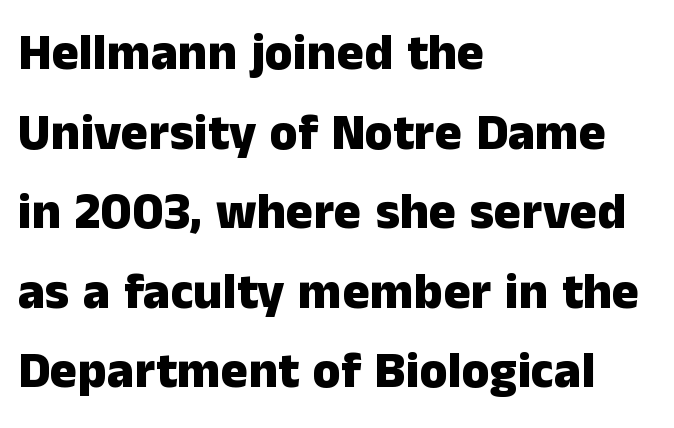
{"serif": "no", "italic": "no", "bold": "yes", "weight": "heavy", "width": "normal", "stroke_contrast": "low", "x_height": "medium", "monospaced": "no", "underline": "no", "align": "left", "line_spacing": "normal", "line_spacing_ratio": 1.56, "letter_spacing": "normal", "letter_spacing_em": 0.0, "glyph_px": 51}
